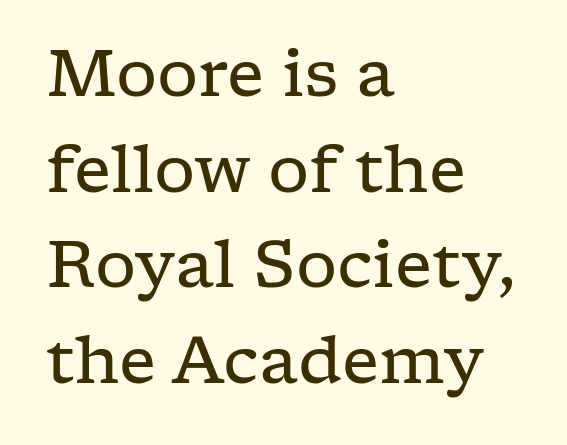
The passage shown stacks its lines at a standard gap. The horizontal fit of the characters is conventional and even. Examine the stroke ends and you'll spot serifs. Here the designer chose a conventional face with non-uniform glyph widths.
